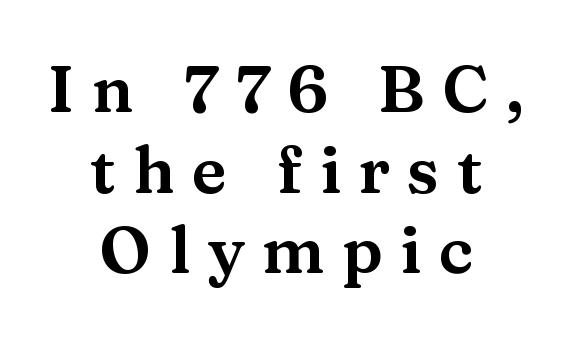
Nobody drew a line under any word here. Teacher's note: observe the equal gaps on both sides — that is centered alignment. Tall strokes in this sample are plumb rather than angled. Font category for this specimen: serif. Loose tracking; the words dissolve into strings of separated letters. Each letter keeps its own natural width here, so spacing adapts to shape.
